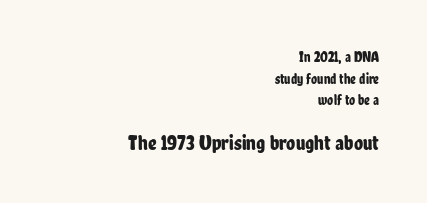
{"italic": "no", "underline": "no", "align": "right", "line_spacing": "normal", "line_spacing_ratio": 1.55, "letter_spacing": "normal", "letter_spacing_em": 0.0, "larger_block": "second", "size_ratio": 1.5, "glyph_px": 21}
